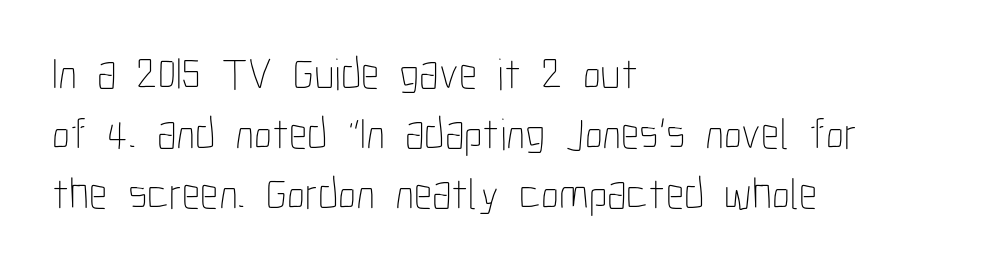
The image shows 45 px thin, condensed type, upright; set left-aligned, normal line spacing (1.33x), normal letter spacing, not underlined; low stroke contrast and a medium x-height.
